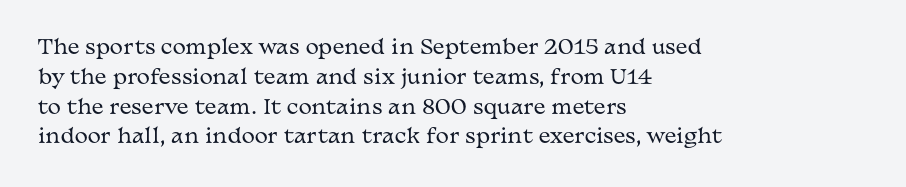
{"italic": "no", "bold": "no", "underline": "no", "align": "left", "line_spacing": "normal", "line_spacing_ratio": 1.49, "letter_spacing": "normal", "letter_spacing_em": 0.0, "glyph_px": 20}
